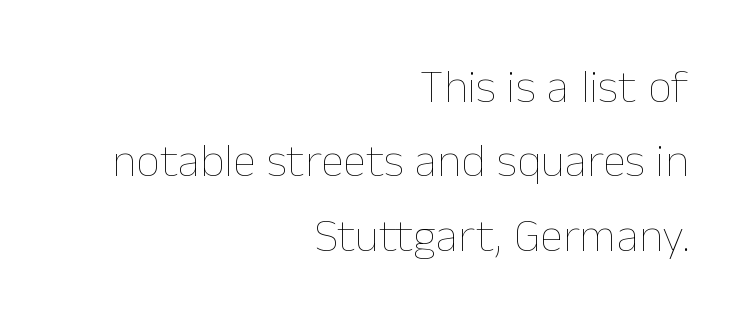
{"italic": "no", "bold": "no", "weight": "thin", "width": "normal", "stroke_contrast": "low", "x_height": "medium", "monospaced": "no", "underline": "no", "align": "right", "line_spacing": "normal", "line_spacing_ratio": 1.58, "letter_spacing": "normal", "letter_spacing_em": 0.0, "glyph_px": 47}
